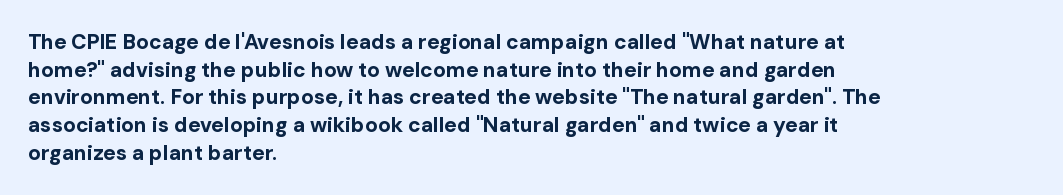
{"italic": "no", "bold": "yes", "underline": "no", "align": "left", "line_spacing": "normal", "line_spacing_ratio": 1.32, "letter_spacing": "normal", "letter_spacing_em": 0.0, "glyph_px": 21}
